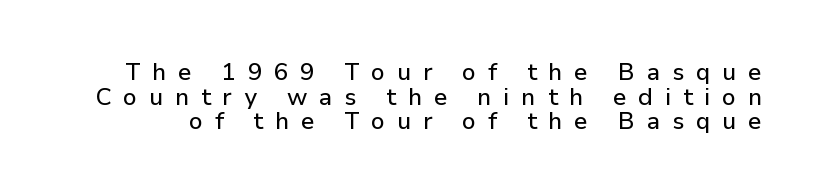
Q: Is the text italic (slanted)? A: No, it is upright.
Q: Is the text underlined? A: No.
Q: Is the spacing between letters normal or unusually wide? A: Unusually wide.
Q: Is the spacing between lines tight, normal or loose? A: Tight.
